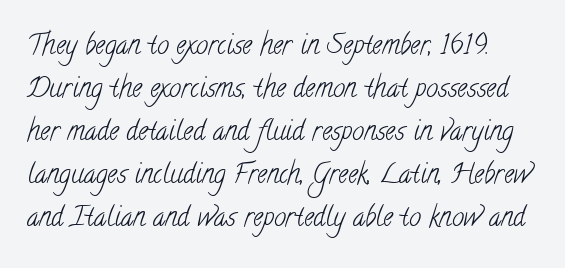
Regular leading. Unmarked baselines from the first word to the last. Does extra space separate the letters? No, they use regular spacing. Stroke thickness stays within the range of a standard reading face or lighter.
